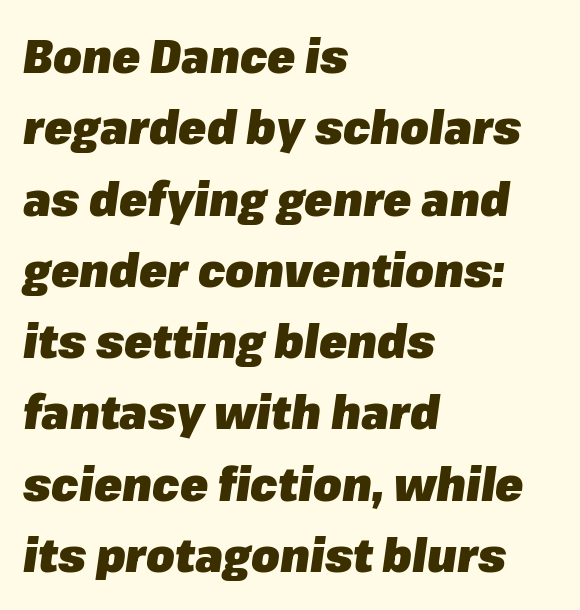
Only glyphs here, with clear space below each row. The font's italic variant was chosen for this text. This block has exactly the height ordinary leading produces. How are the letters spaced? Ordinarily, with no added tracking. If you drew a ruler down the left edge, every line would touch it. These lines are rendered in a variable-pitch font.
